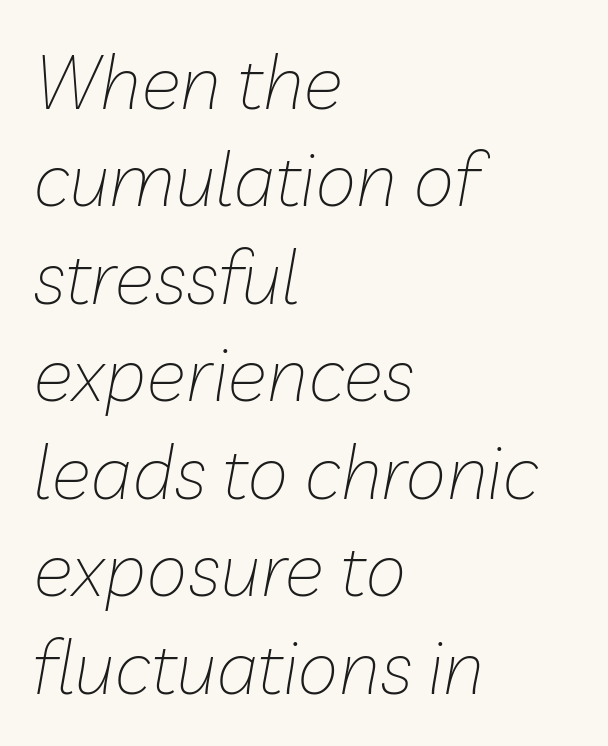
The image shows 75 px thin type, italic (leaning right); set left-aligned, normal line spacing (1.3x), normal letter spacing, not underlined; low stroke contrast and a medium x-height.
